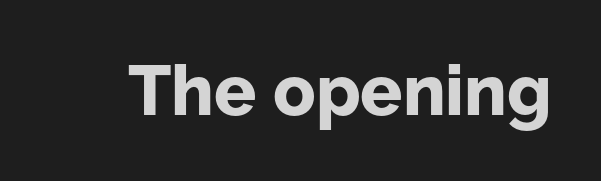
Q: Is the text bold? A: Yes.
Q: Is the text italic (slanted)? A: No, it is upright.
Q: Is the typeface a serif or a sans-serif typeface? A: Sans-serif.
Q: Is the text underlined? A: No.
Q: Is the spacing between letters normal or unusually wide? A: Normal.
Q: Width (condensed, normal, or wide)? A: Normal.
Q: Stroke contrast? A: Low.
Q: x-height? A: Medium.
Q: Monospaced? A: No.
